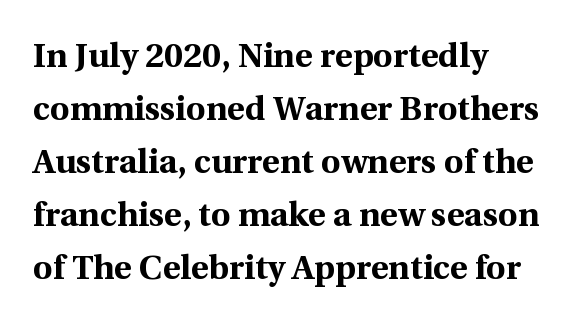
Regular leading. Proportional: the letters do not fall into vertical columns. Line beginnings align vertically; line endings do not. You could call the tracking neutral — neither tight nor loose. Posture: vertical.
